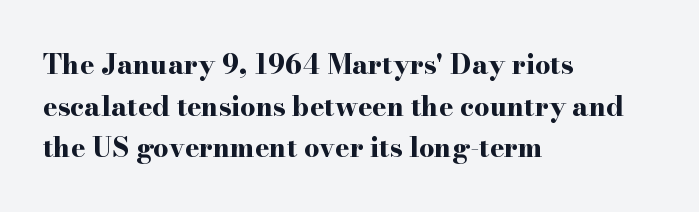
This sample keeps an unexceptional amount of space between lines. Which margin do the lines hug? The left one — the right edge is uneven. The specimen omits any rule beneath the text block's lines. Students, note that the glyphs here touch the page at normal intervals. This is heavy type, rendered in bold.
